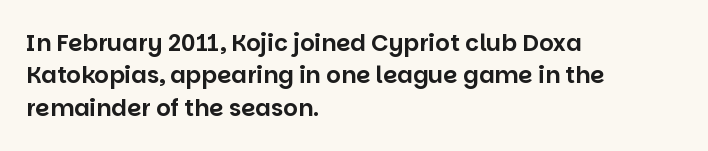
{"italic": "no", "underline": "no", "align": "left", "line_spacing": "normal", "line_spacing_ratio": 1.41, "letter_spacing": "normal", "letter_spacing_em": 0.0, "glyph_px": 23}
